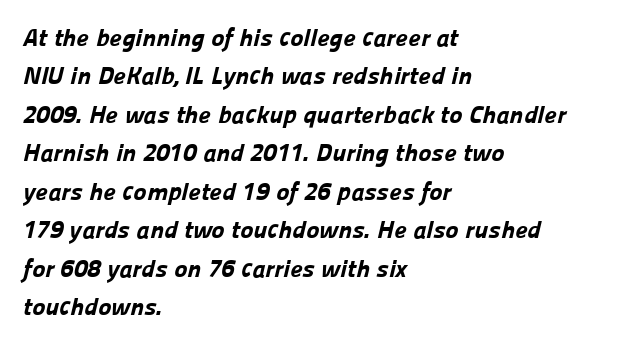
{"bold": "yes", "underline": "no", "align": "left", "line_spacing": "normal", "line_spacing_ratio": 1.54, "letter_spacing": "normal", "letter_spacing_em": 0.0, "glyph_px": 25}
